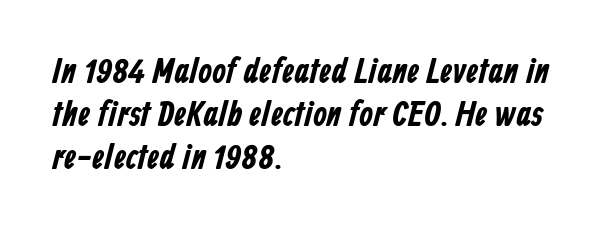
The image shows 35 px condensed sans-serif type; set left-aligned, line spacing 1.23x, normal letter spacing, not underlined; low stroke contrast and a medium x-height.
